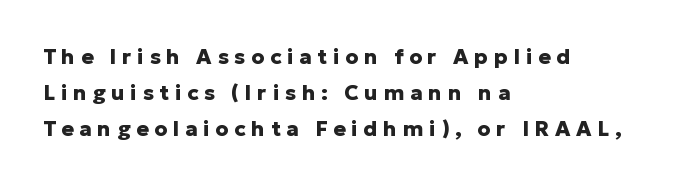
The image shows 21 px bold type, upright; set left-aligned, line spacing 1.71x, unusually wide letter spacing (+0.27 em), not underlined.
